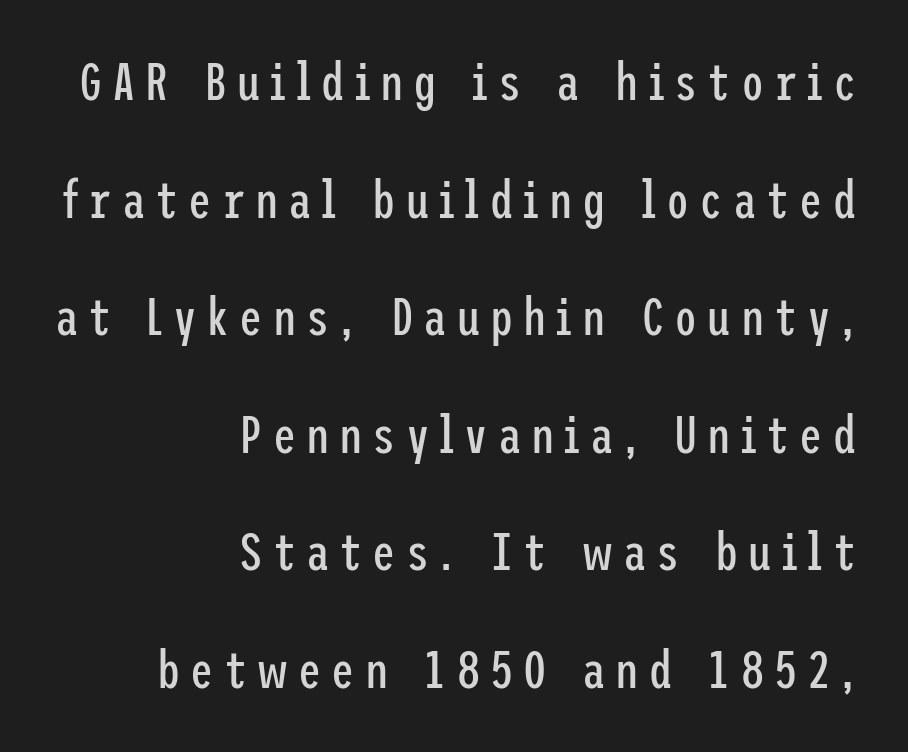
Q: Is the text bold? A: No.
Q: Is the text italic (slanted)? A: No, it is upright.
Q: Is the typeface a serif or a sans-serif typeface? A: Sans-serif.
Q: Is the text underlined? A: No.
Q: How is the paragraph aligned? A: Right-aligned.
Q: Is the spacing between lines tight, normal or loose? A: Loose.
Q: Width (condensed, normal, or wide)? A: Condensed.
Q: Stroke contrast? A: Low.
Q: x-height? A: Medium.
